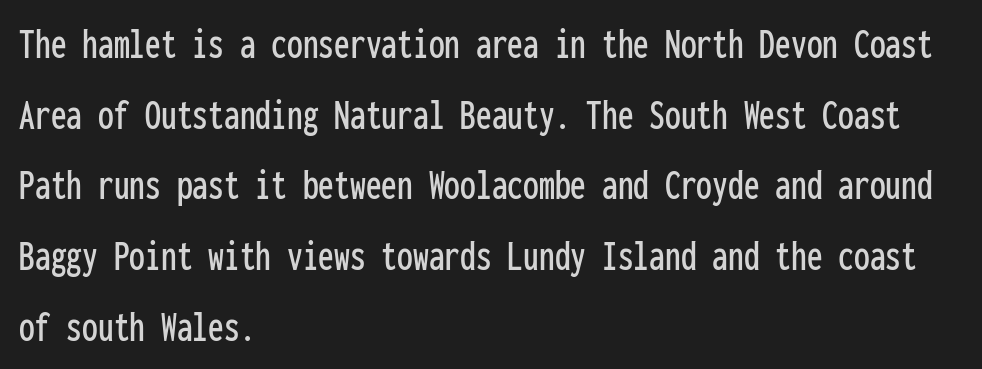
{"serif": "no", "italic": "no", "width": "condensed", "stroke_contrast": "low", "x_height": "medium", "monospaced": "yes", "underline": "no", "align": "left", "line_spacing": "normal", "line_spacing_ratio": 1.57, "letter_spacing": "normal", "letter_spacing_em": 0.0, "glyph_px": 45}
